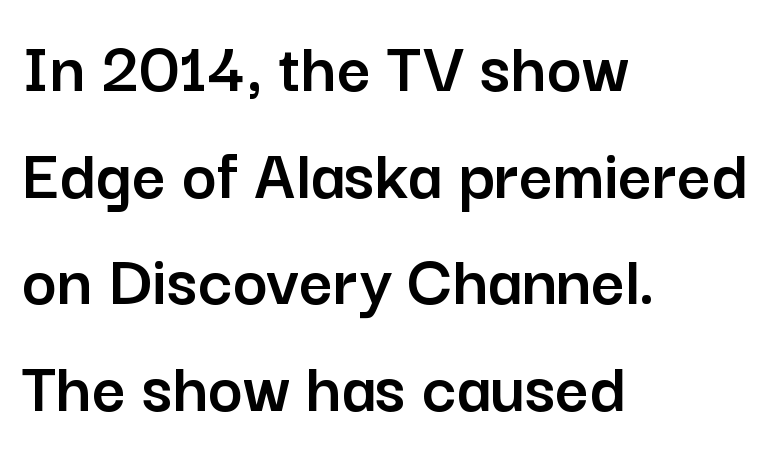
The line texture is even and compact thanks to regular tracking. Upright lettering throughout. The designer left line spacing at the default. Typeset ragged right — the left edge is the straight one. The typeface chosen for these lines omits serifs. Beneath every word, the page is bare.
